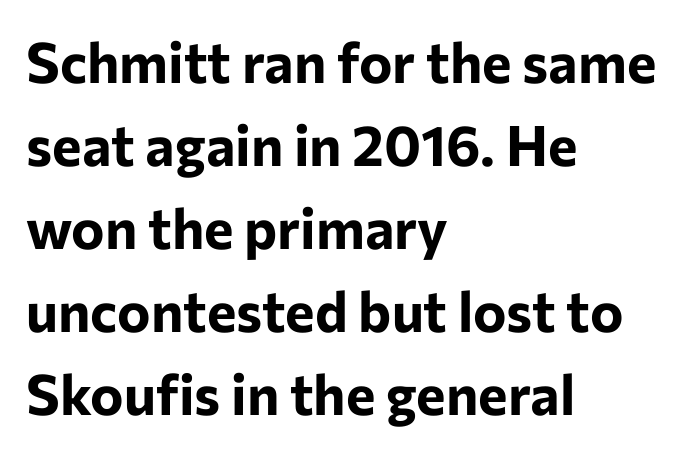
Q: Is the text bold? A: Yes.
Q: Is the text italic (slanted)? A: No, it is upright.
Q: Is the typeface a serif or a sans-serif typeface? A: Sans-serif.
Q: Is the text underlined? A: No.
Q: How is the paragraph aligned? A: Left-aligned.
Q: Is the spacing between letters normal or unusually wide? A: Normal.
Q: Is the spacing between lines tight, normal or loose? A: Normal.
Q: Width (condensed, normal, or wide)? A: Normal.
Q: Stroke contrast? A: Low.
Q: x-height? A: Medium.
Q: Monospaced? A: No.
